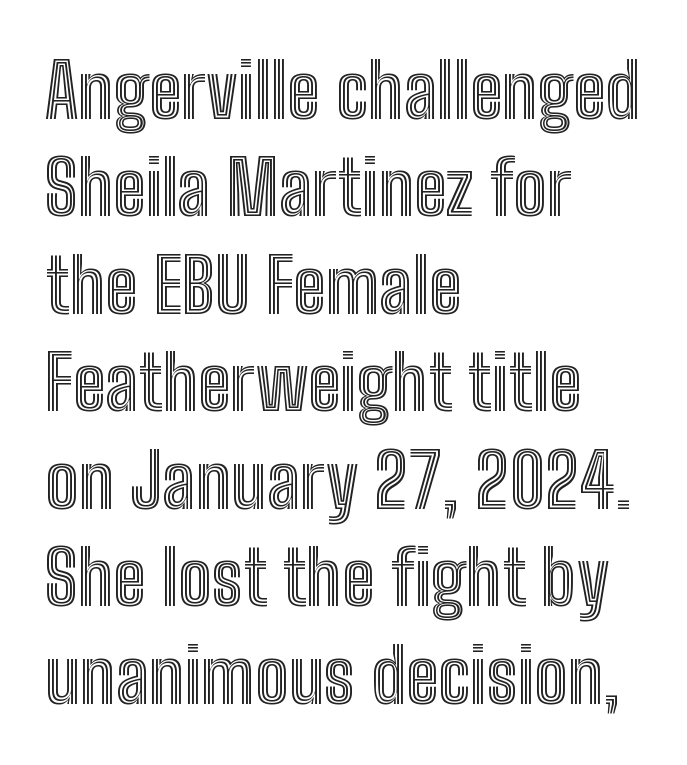
Does extra space separate the letters? No, they use regular spacing. Every row of glyphs begins at an identical x-position on the left. Regarding leading, the lines here are spaced in the standard way. Character widths vary here, with narrow letters taking less room than wide ones. No italicization has been applied; the sample stays upright.
